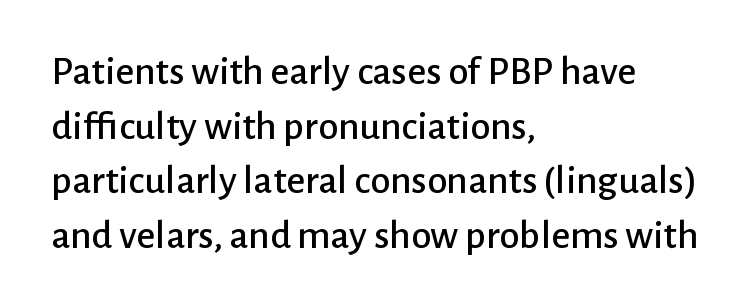
The image shows 41 px sans-serif type, upright; set left-aligned, normal line spacing (1.33x), normal letter spacing, not underlined; low stroke contrast and a medium x-height.
